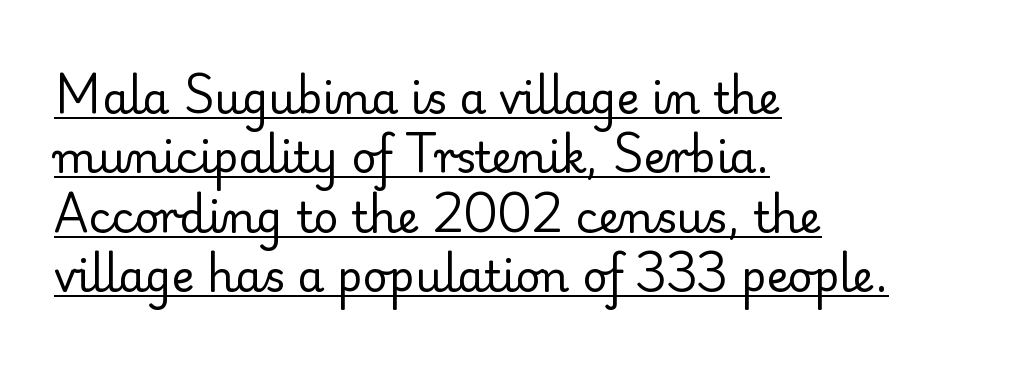
{"serif": "yes", "italic": "no", "bold": "no", "weight": "regular", "width": "normal", "stroke_contrast": "low", "x_height": "small", "monospaced": "no", "underline": "yes", "align": "left", "line_spacing": "normal", "line_spacing_ratio": 1.38, "letter_spacing": "normal", "letter_spacing_em": 0.0, "glyph_px": 43}
